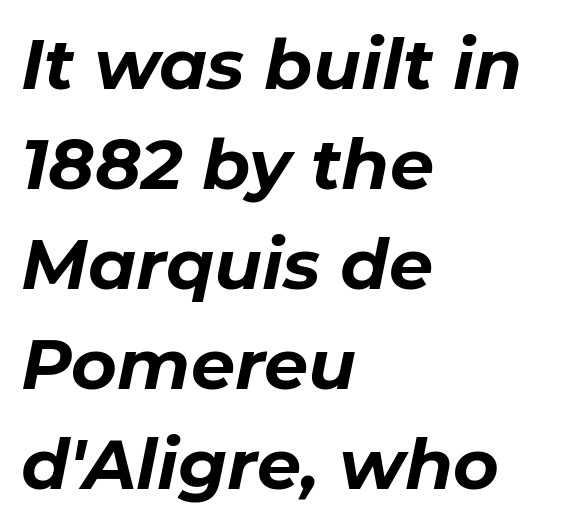
Q: Is the text bold? A: Yes.
Q: Is the text italic (slanted)? A: Yes, it leans right by about 11 degrees.
Q: Is the text underlined? A: No.
Q: How is the paragraph aligned? A: Left-aligned.
Q: Is the spacing between letters normal or unusually wide? A: Normal.
Q: Is the spacing between lines tight, normal or loose? A: Normal.
Q: Width (condensed, normal, or wide)? A: Normal.
Q: Stroke contrast? A: Low.
Q: x-height? A: Medium.
Q: Monospaced? A: No.
